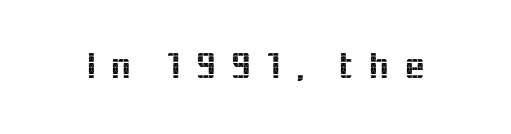
The designer went with a sans here, leaving each stem footless. Note the varied advance widths — an 'i' is clearly narrower than an 'm'. The specimen reads as upright at a glance. The zone under the glyphs is completely vacant.
